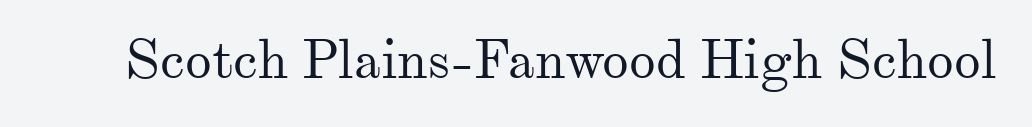
{"serif": "yes", "italic": "no", "bold": "no", "weight": "regular", "width": "normal", "stroke_contrast": "medium", "x_height": "small", "monospaced": "no", "underline": "no", "letter_spacing": "normal", "letter_spacing_em": 0.0, "glyph_px": 54}
